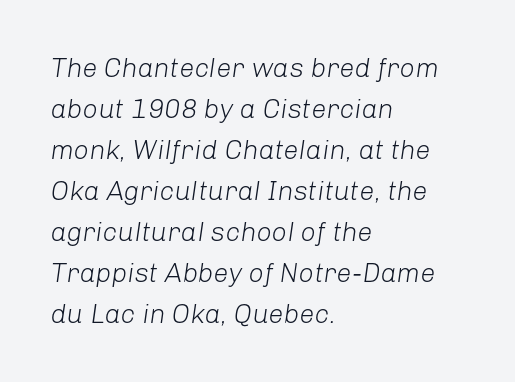
Spacing between characters is what you'd get straight out of the box. Every row of glyphs begins at an identical x-position on the left. Quick note: italic. The foot of each line stays bare and open.
